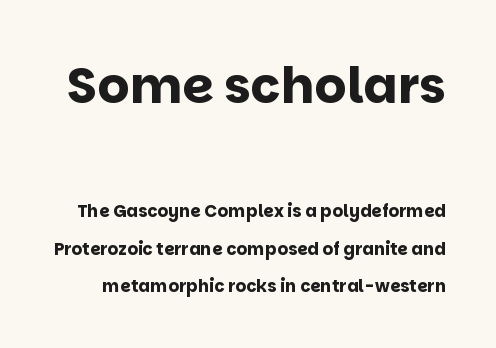
Q: Is the text bold? A: Yes.
Q: Is the text italic (slanted)? A: No, it is upright.
Q: Is the typeface a serif or a sans-serif typeface? A: Sans-serif.
Q: Is the text underlined? A: No.
Q: Is the spacing between letters normal or unusually wide? A: Normal.
Q: Is the spacing between lines tight, normal or loose? A: Loose.
Q: Which block of text is set in a larger size, the first (top) or the second (bottom)? A: The first (top) one.
Q: Width (condensed, normal, or wide)? A: Normal.
Q: Stroke contrast? A: Low.
Q: x-height? A: Large.
Q: Monospaced? A: No.
